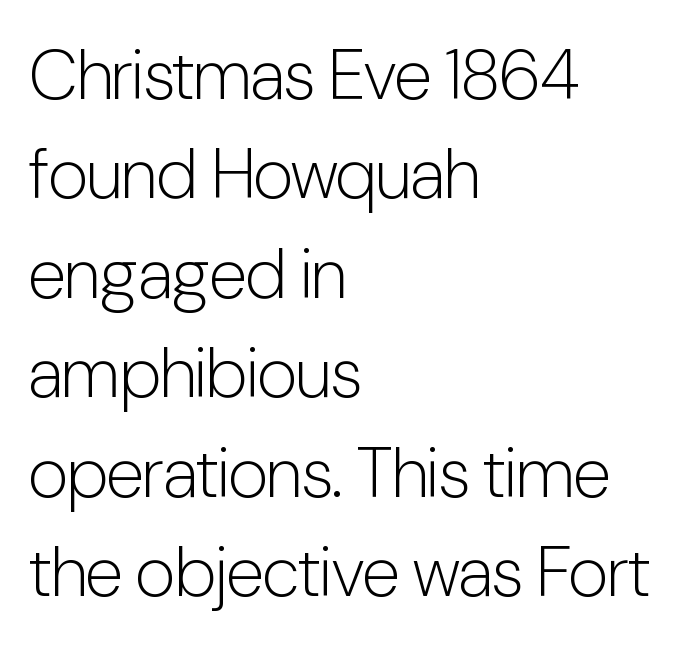
How would I describe the line gaps? Plain and ordinary. Horizontal alignment here is leftward, the default for most running prose. A typesetter would call this proportional, since set widths differ per character. Check where the strokes stop: nothing finishes them off — pure sans. Anything drawn beneath the words? Only blank space. Vertical strokes here are truly vertical.
